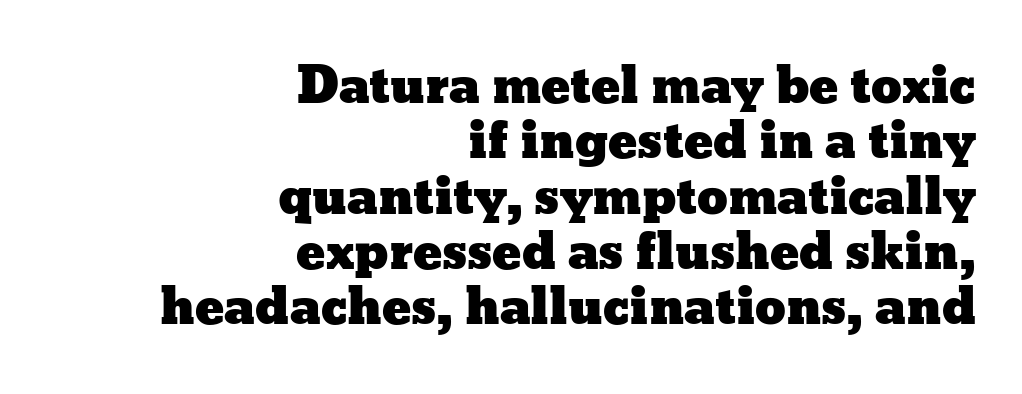
Q: Is the text italic (slanted)? A: No, it is upright.
Q: Is the text underlined? A: No.
Q: How is the paragraph aligned? A: Right-aligned.
Q: Is the spacing between letters normal or unusually wide? A: Normal.
Q: Is the spacing between lines tight, normal or loose? A: Tight.
Q: Width (condensed, normal, or wide)? A: Wide.
Q: Stroke contrast? A: Low.
Q: x-height? A: Medium.
Q: Monospaced? A: No.
